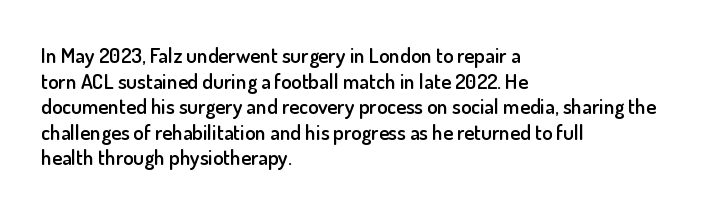
Q: Is the text bold? A: Semi-bold.
Q: Is the text italic (slanted)? A: No, it is upright.
Q: Is the text underlined? A: No.
Q: How is the paragraph aligned? A: Left-aligned.
Q: Is the spacing between letters normal or unusually wide? A: Normal.
